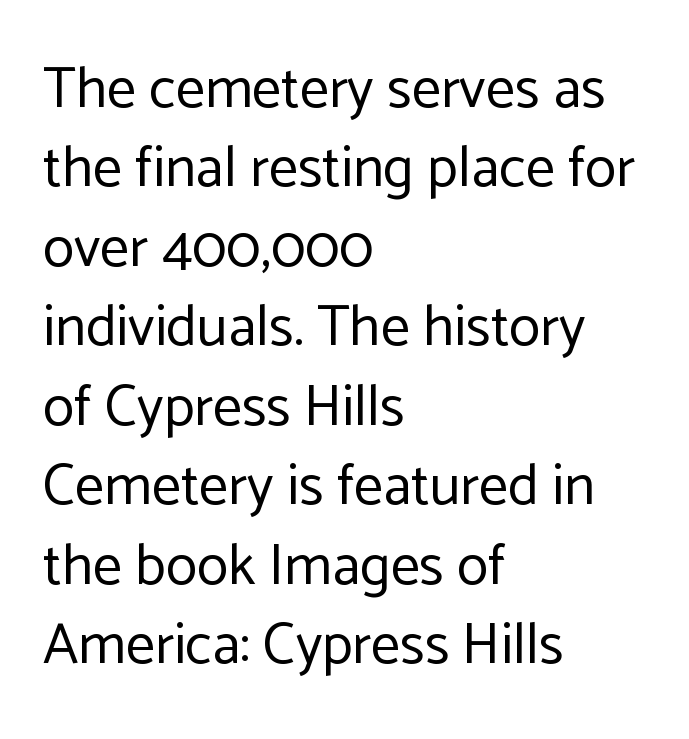
Q: Is the text bold? A: No.
Q: Is the text italic (slanted)? A: No, it is upright.
Q: Is the typeface a serif or a sans-serif typeface? A: Sans-serif.
Q: Is the text underlined? A: No.
Q: How is the paragraph aligned? A: Left-aligned.
Q: Is the spacing between letters normal or unusually wide? A: Normal.
Q: Is the spacing between lines tight, normal or loose? A: Normal.
Q: Width (condensed, normal, or wide)? A: Normal.
Q: Stroke contrast? A: Low.
Q: x-height? A: Medium.
Q: Monospaced? A: No.
